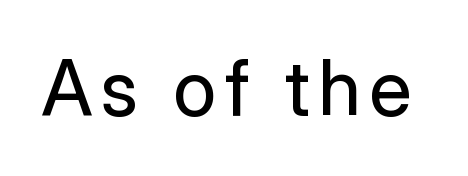
Heaviness? Minimal to ordinary, like unemphasized prose. A typesetter would call this proportional, since set widths differ per character. Has an underline been added? It has not. You can tell from the bare stems that sans-serif type was used. The font's upright variant was chosen for this text.
